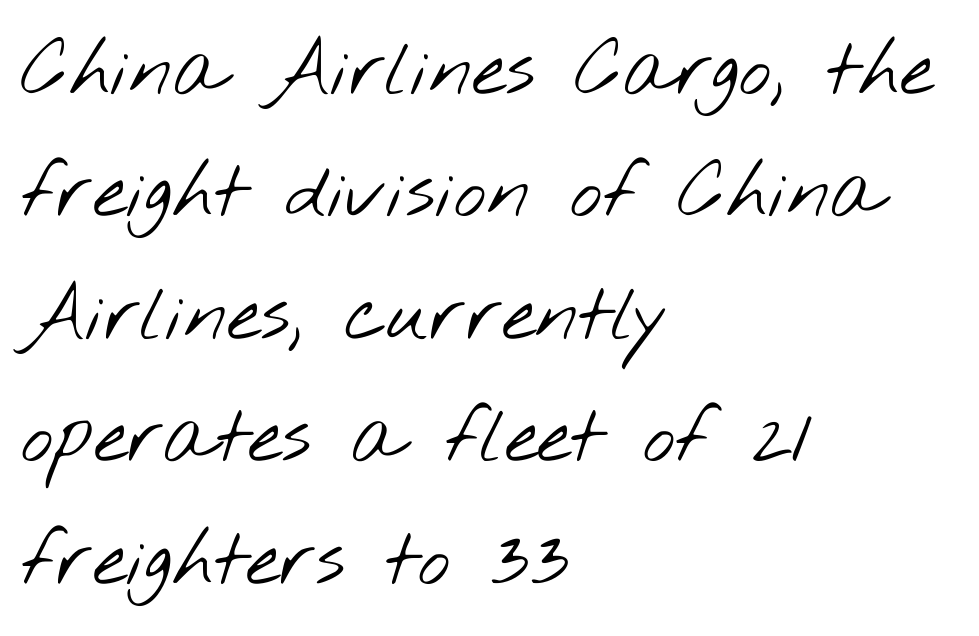
The image shows 77 px light, wide sans-serif type; set left-aligned, normal line spacing (1.59x), normal letter spacing, not underlined; low stroke contrast and a small x-height.
